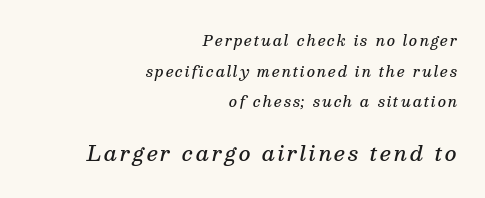
The image shows 20 px text type, italic (leaning right); set right-aligned, loose line spacing (2.18x), not underlined; the second (bottom) block is 1.43x larger.
